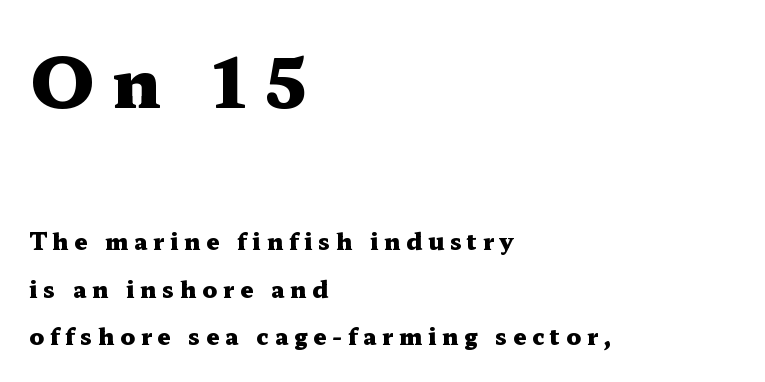
The lettering holds an erect, upright posture throughout. The letters advance in unequal steps, a hallmark of proportional type. Vertical spacing — loose. The strokes are fattened all the way to bold. You get the large type first, then a drop to smaller type. The face used here is rendered with a markedly widened letterfit.
